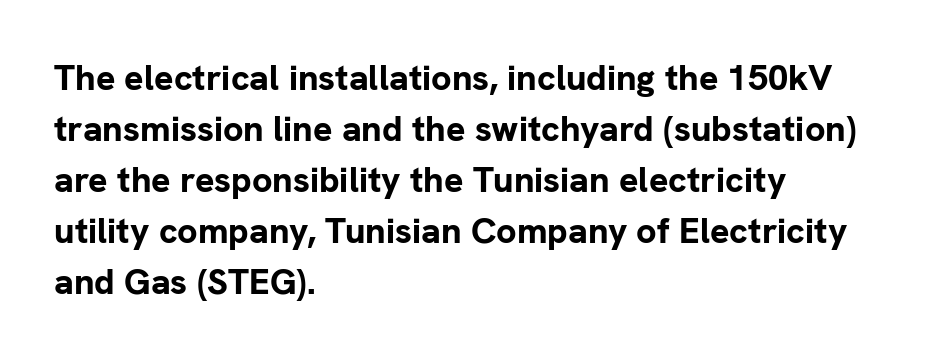
The type family on display is of the sans-serif kind. The rows are spaced the way most documents space them. Check under the words: just untouched page. Caption: multi-line text, flush left, ragged right. These lines are rendered in a variable-pitch font. In terms of posture, this sample is upright.
